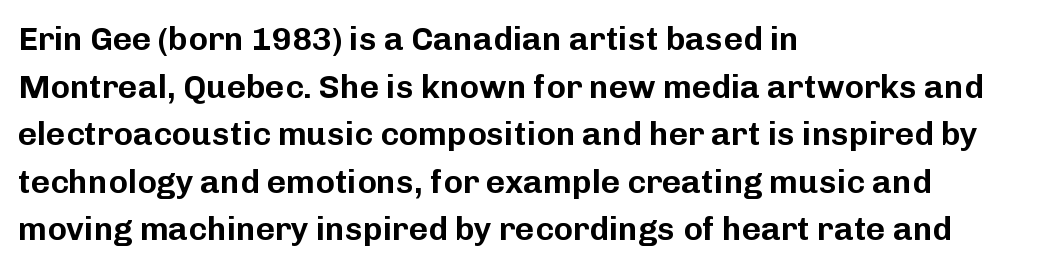
The image shows 33 px sans-serif type, upright; set left-aligned, normal line spacing (1.44x), normal letter spacing, not underlined; low stroke contrast and a medium x-height.
